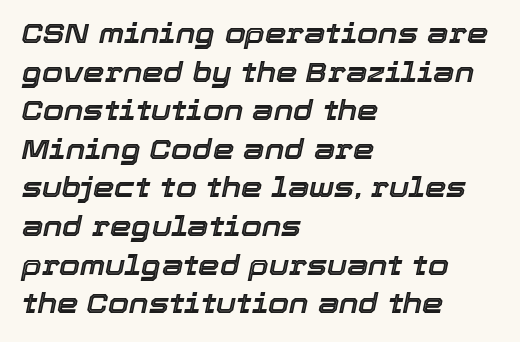
The image shows 27 px text type, italic (leaning right); set left-aligned, normal line spacing (1.43x), normal letter spacing, not underlined.
